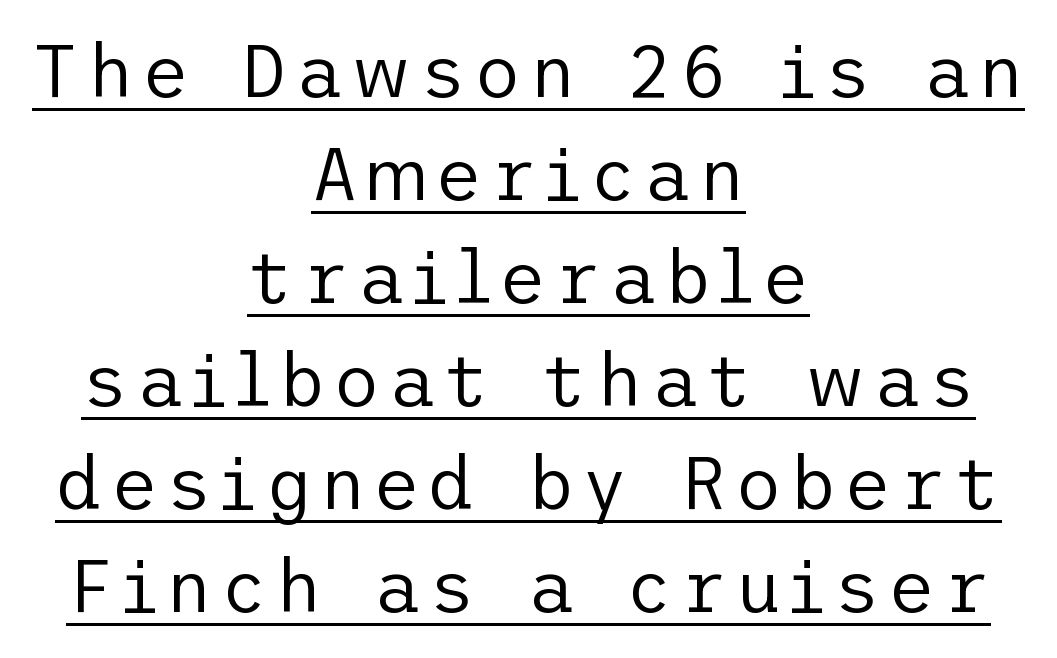
{"serif": "no", "italic": "no", "bold": "no", "weight": "regular", "width": "normal", "stroke_contrast": "low", "x_height": "medium", "underline": "yes", "align": "center", "line_spacing": "normal", "line_spacing_ratio": 1.41, "glyph_px": 73}
